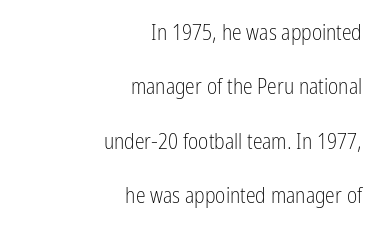
The words here are not underlined. Typeset ragged left — the right edge is the straight one. The block of text is sparse from top to bottom, with ample space between rows. Unbolded letterforms with no extra heft.
